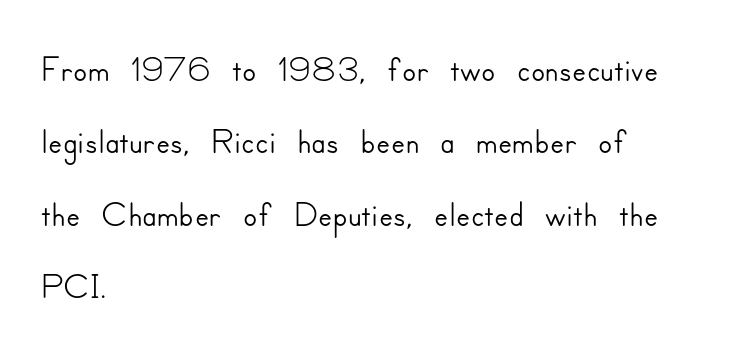
The image shows 52 px sans-serif type, upright; set left-aligned, normal line spacing (1.39x), normal letter spacing, not underlined; low stroke contrast and a small x-height.
